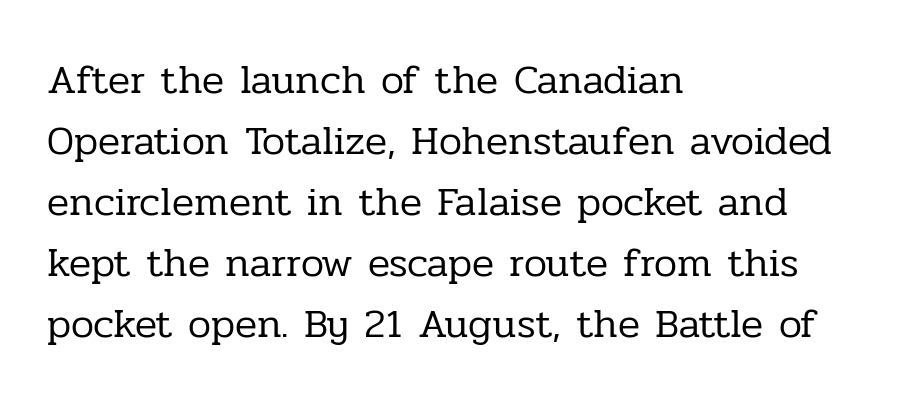
The lettering holds an erect, upright posture throughout. Examine the stroke ends and you'll spot serifs. The lines sit at an ordinary, default distance from one another. Counters stay open thanks to moderate or lighter strokes. The letters advance in unequal steps, a hallmark of proportional type.
